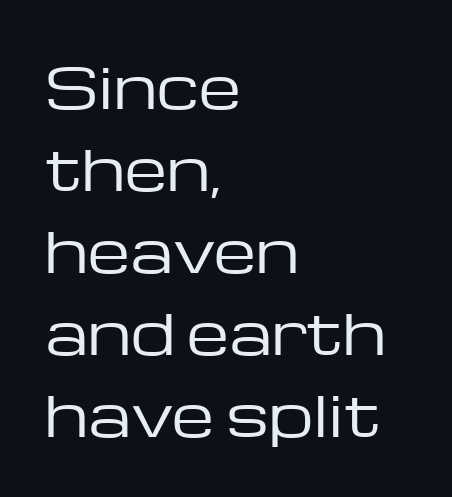
How are the letters spaced? Ordinarily, with no added tracking. Each letter keeps its own natural width here, so spacing adapts to shape. Notice how descenders clear the ascenders below comfortably — that's standard leading. Unlike a traditional serif, this face leaves its strokes unadorned.
